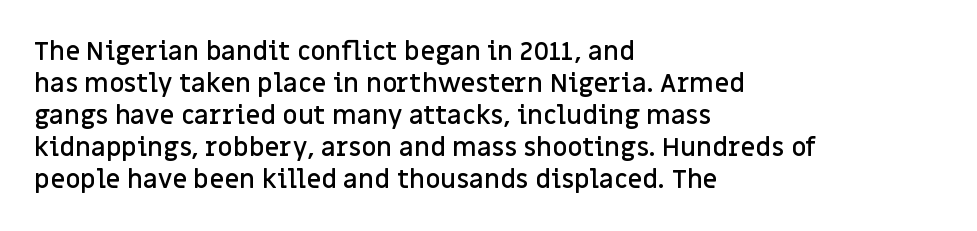
Each row of text sits above clean, open space. In CSS terms this would be text-align: left. Is the type bold? Partly — it's a semibold, heavier than regular but not fully bold. The font's upright variant was chosen for this text. Nothing unusual about the tracking: characters are spaced as the font intends.
